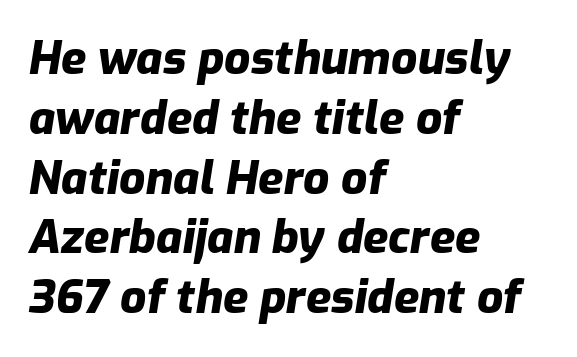
Q: Is the text bold? A: Yes.
Q: Is the text italic (slanted)? A: Yes, it leans right by about 9 degrees.
Q: Is the text underlined? A: No.
Q: How is the paragraph aligned? A: Left-aligned.
Q: Is the spacing between letters normal or unusually wide? A: Normal.
Q: Is the spacing between lines tight, normal or loose? A: Normal.
Q: Width (condensed, normal, or wide)? A: Normal.
Q: Stroke contrast? A: Low.
Q: x-height? A: Medium.
Q: Monospaced? A: No.
